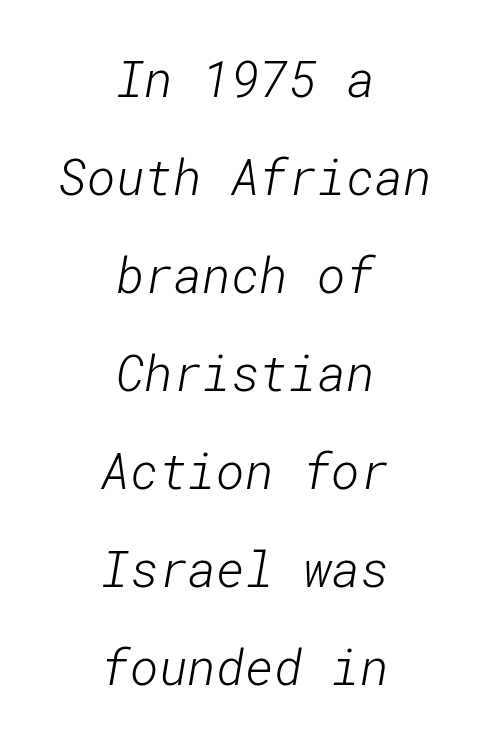
Q: Is the text bold? A: No.
Q: Is the typeface a serif or a sans-serif typeface? A: Sans-serif.
Q: Is the text underlined? A: No.
Q: How is the paragraph aligned? A: Centered.
Q: Is the spacing between letters normal or unusually wide? A: Normal.
Q: Is the spacing between lines tight, normal or loose? A: Loose.
Q: Width (condensed, normal, or wide)? A: Normal.
Q: Stroke contrast? A: Low.
Q: x-height? A: Medium.
